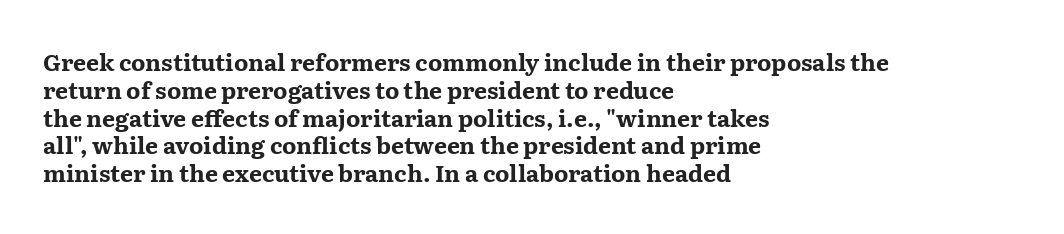
Q: Is the text bold? A: Yes.
Q: Is the text italic (slanted)? A: No, it is upright.
Q: Is the text underlined? A: No.
Q: How is the paragraph aligned? A: Left-aligned.
Q: Is the spacing between letters normal or unusually wide? A: Normal.
